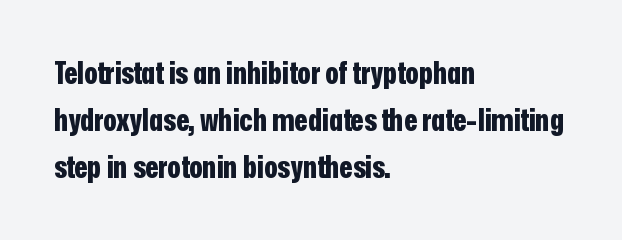
{"serif": "no", "italic": "no", "bold": "yes", "weight": "bold", "width": "condensed", "stroke_contrast": "low", "x_height": "medium", "monospaced": "no", "underline": "no", "align": "left", "line_spacing": "normal", "line_spacing_ratio": 1.51, "letter_spacing": "normal", "letter_spacing_em": 0.0, "glyph_px": 31}
